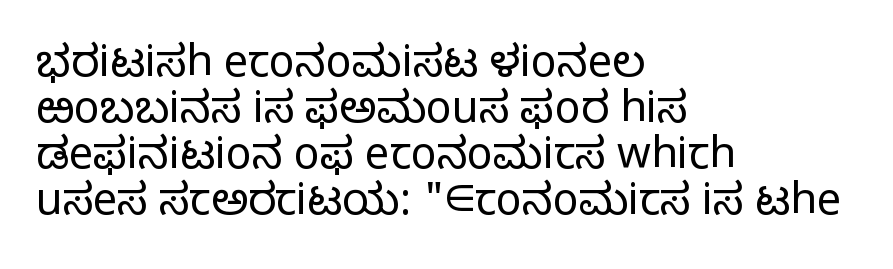
Q: Is the text bold? A: No.
Q: Is the text italic (slanted)? A: No, it is upright.
Q: Is the typeface a serif or a sans-serif typeface? A: Sans-serif.
Q: Is the text underlined? A: No.
Q: How is the paragraph aligned? A: Left-aligned.
Q: Is the spacing between letters normal or unusually wide? A: Normal.
Q: Is the spacing between lines tight, normal or loose? A: Tight.
Q: Width (condensed, normal, or wide)? A: Normal.
Q: Stroke contrast? A: Low.
Q: x-height? A: Medium.
Q: Monospaced? A: No.
